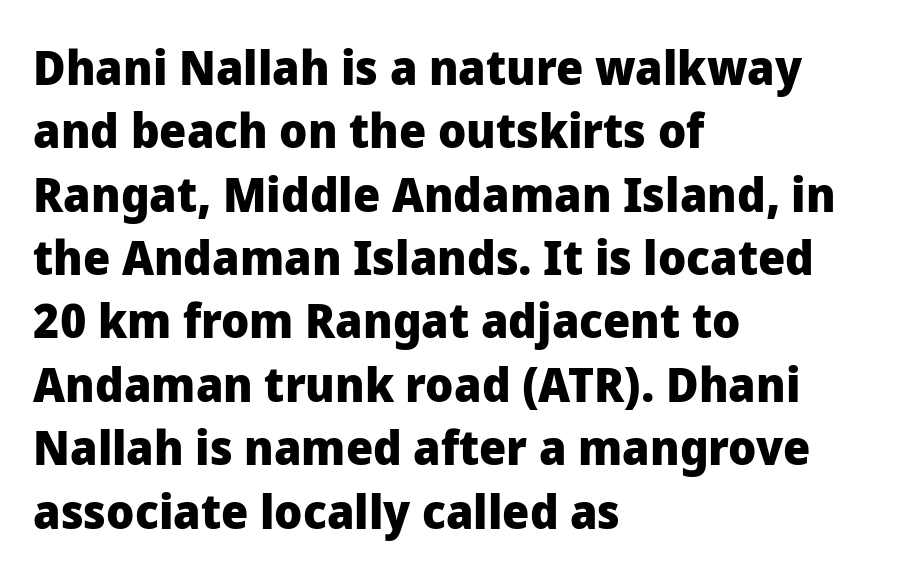
Between one letter and the next there's only the usual sliver of space. The ragged edge is on the right, which tells us the setting is flush left. Is this a fixed-width face? No — the glyphs have proportional, varying widths. Baseline-to-baseline distance is the conventional proportion of letter height. Honestly, there is no underline to notice here at all. Heft: maximum for text — a bold.
